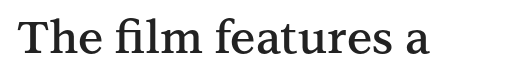
The image shows 45 px semibold serif type, upright; set normal letter spacing, not underlined; medium stroke contrast and a medium x-height.
